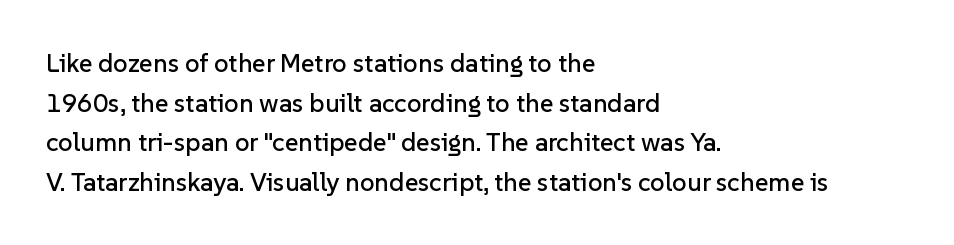
Q: Is the text italic (slanted)? A: No, it is upright.
Q: Is the text underlined? A: No.
Q: How is the paragraph aligned? A: Left-aligned.
Q: Is the spacing between letters normal or unusually wide? A: Normal.
Q: Is the spacing between lines tight, normal or loose? A: Normal.
